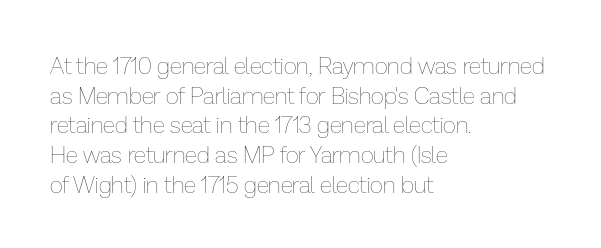
The image shows 23 px text type, upright; set left-aligned, normal line spacing (1.29x), normal letter spacing, not underlined.
